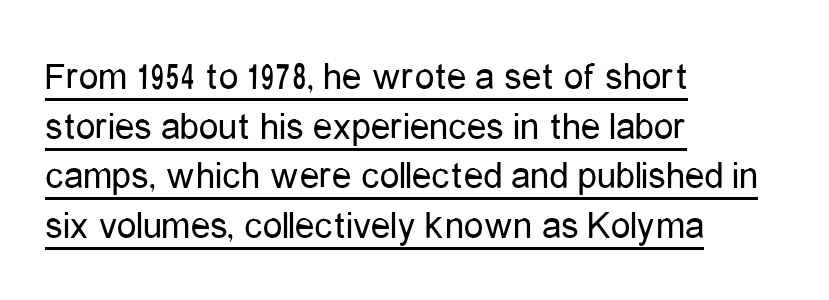
Q: Is the text bold? A: No.
Q: Is the text italic (slanted)? A: No, it is upright.
Q: Is the typeface a serif or a sans-serif typeface? A: Sans-serif.
Q: Is the text underlined? A: Yes.
Q: How is the paragraph aligned? A: Left-aligned.
Q: Is the spacing between letters normal or unusually wide? A: Normal.
Q: Is the spacing between lines tight, normal or loose? A: Normal.
Q: Width (condensed, normal, or wide)? A: Condensed.
Q: Stroke contrast? A: Low.
Q: x-height? A: Medium.
Q: Monospaced? A: No.
